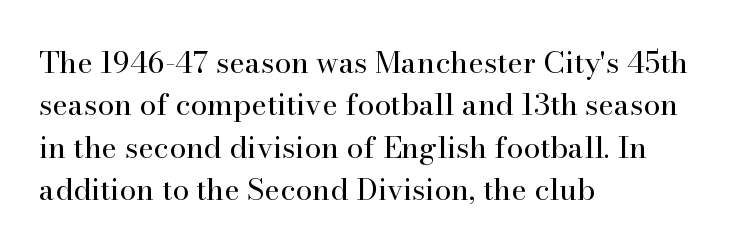
{"serif": "yes", "italic": "no", "bold": "no", "weight": "regular", "width": "normal", "stroke_contrast": "high", "x_height": "small", "monospaced": "no", "underline": "no", "align": "left", "line_spacing": "normal", "line_spacing_ratio": 1.41, "letter_spacing": "normal", "letter_spacing_em": 0.0, "glyph_px": 30}
